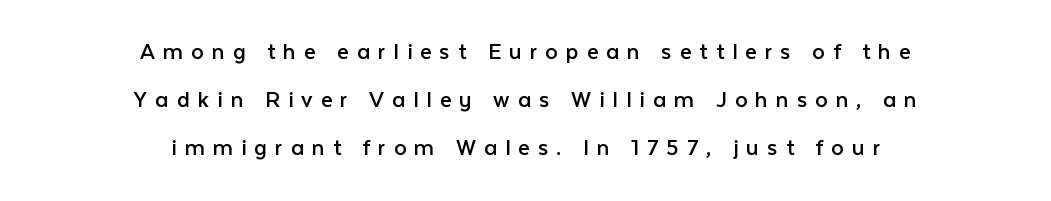
The image shows 25 px text type, upright; set centered, loose line spacing (1.93x), unusually wide letter spacing (+0.32 em), not underlined.
